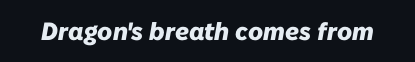
The image shows 25 px bold type, italic (leaning right); set normal letter spacing, not underlined.
